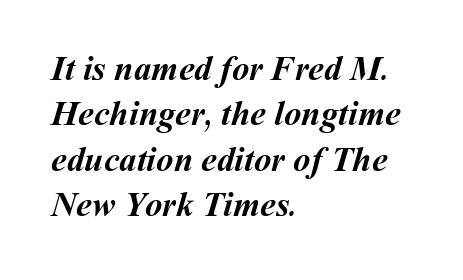
Q: Is the text bold? A: Yes.
Q: Is the text underlined? A: No.
Q: How is the paragraph aligned? A: Left-aligned.
Q: Is the spacing between letters normal or unusually wide? A: Normal.
Q: Is the spacing between lines tight, normal or loose? A: Normal.
Q: Width (condensed, normal, or wide)? A: Normal.
Q: Stroke contrast? A: Medium.
Q: x-height? A: Medium.
Q: Monospaced? A: No.
